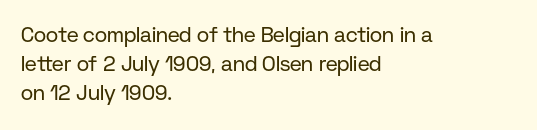
The image shows 21 px text type, upright; set left-aligned, normal line spacing (1.39x), normal letter spacing, not underlined.
